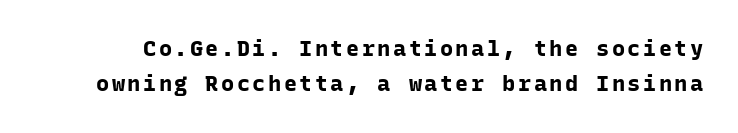
The image shows 22 px bold type, upright; set normal line spacing (1.61x), not underlined.
